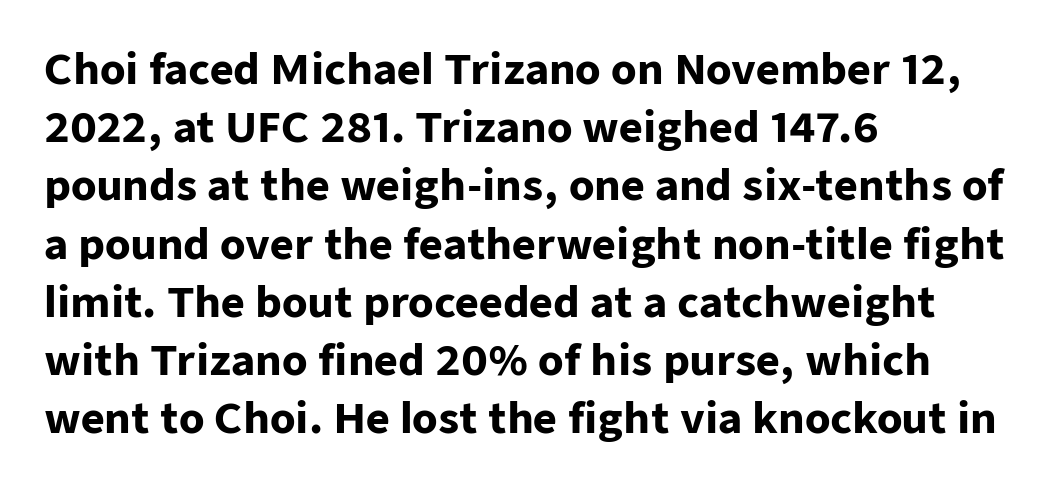
The image shows 41 px heavy sans-serif type, upright; set left-aligned, normal line spacing (1.42x), normal letter spacing, not underlined; low stroke contrast and a medium x-height.
